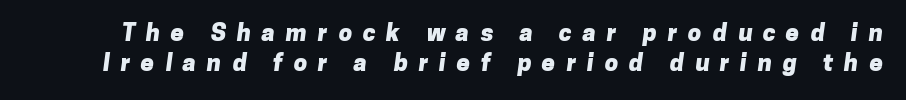
{"bold": "yes", "underline": "no", "line_spacing_ratio": 1.23, "letter_spacing": "wide", "letter_spacing_em": 0.45, "glyph_px": 24}
